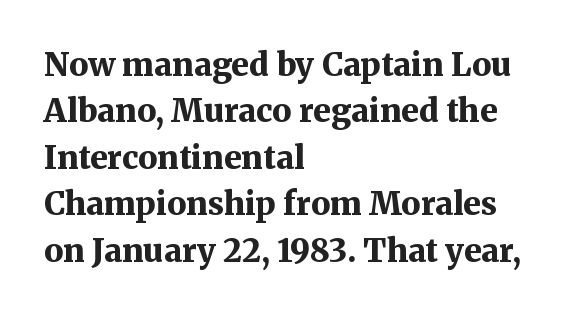
Q: Is the text bold? A: Yes.
Q: Is the text italic (slanted)? A: No, it is upright.
Q: Is the typeface a serif or a sans-serif typeface? A: Serif.
Q: Is the text underlined? A: No.
Q: How is the paragraph aligned? A: Left-aligned.
Q: Is the spacing between letters normal or unusually wide? A: Normal.
Q: Is the spacing between lines tight, normal or loose? A: Normal.
Q: Width (condensed, normal, or wide)? A: Normal.
Q: Stroke contrast? A: Medium.
Q: x-height? A: Medium.
Q: Monospaced? A: No.
